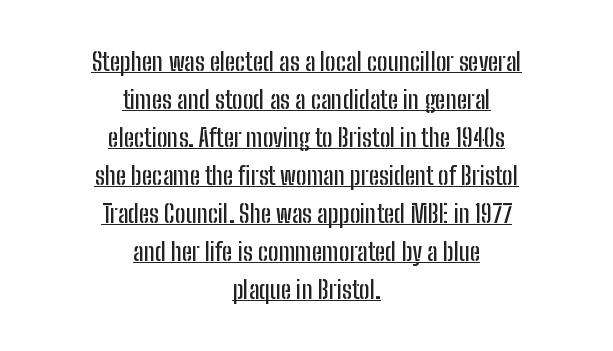
{"italic": "no", "underline": "yes", "align": "center", "line_spacing": "normal", "line_spacing_ratio": 1.52, "letter_spacing": "normal", "letter_spacing_em": 0.0, "glyph_px": 25}
